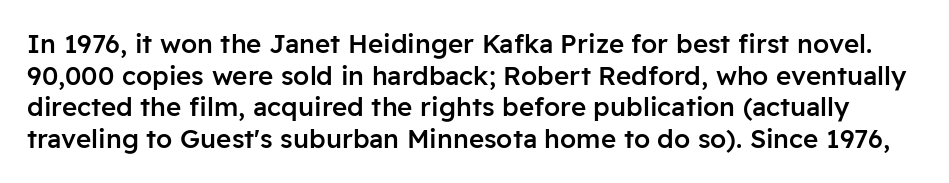
The image shows 26 px text type, upright; set line spacing 1.22x, normal letter spacing, not underlined.
